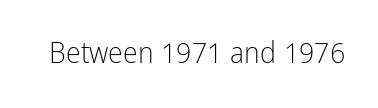
Q: Is the text bold? A: No.
Q: Is the text italic (slanted)? A: No, it is upright.
Q: Is the typeface a serif or a sans-serif typeface? A: Sans-serif.
Q: Is the text underlined? A: No.
Q: Is the spacing between letters normal or unusually wide? A: Normal.
Q: Width (condensed, normal, or wide)? A: Condensed.
Q: Stroke contrast? A: Low.
Q: x-height? A: Medium.
Q: Monospaced? A: No.
